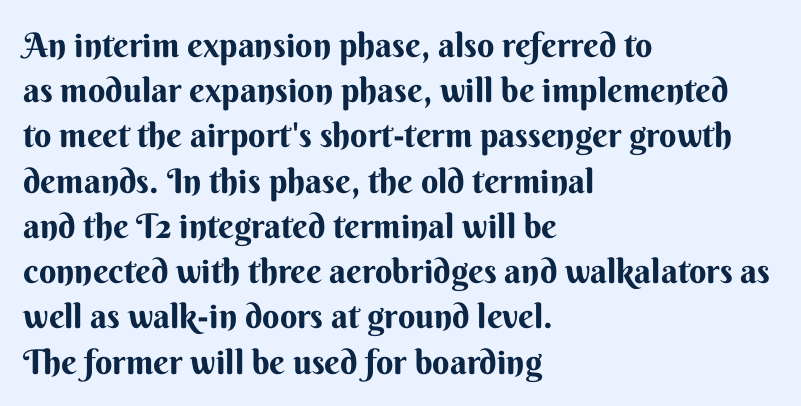
Q: Is the text bold? A: Yes.
Q: Is the text italic (slanted)? A: No, it is upright.
Q: Is the typeface a serif or a sans-serif typeface? A: Sans-serif.
Q: Is the text underlined? A: No.
Q: How is the paragraph aligned? A: Left-aligned.
Q: Is the spacing between letters normal or unusually wide? A: Normal.
Q: Is the spacing between lines tight, normal or loose? A: Normal.
Q: Width (condensed, normal, or wide)? A: Normal.
Q: Stroke contrast? A: Medium.
Q: x-height? A: Small.
Q: Monospaced? A: No.
